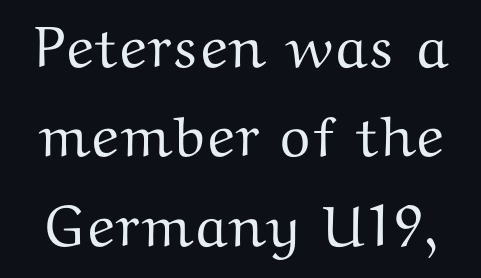
The image shows 58 px wide serif type, upright; set normal line spacing (1.54x), normal letter spacing, not underlined; medium stroke contrast and a medium x-height.
